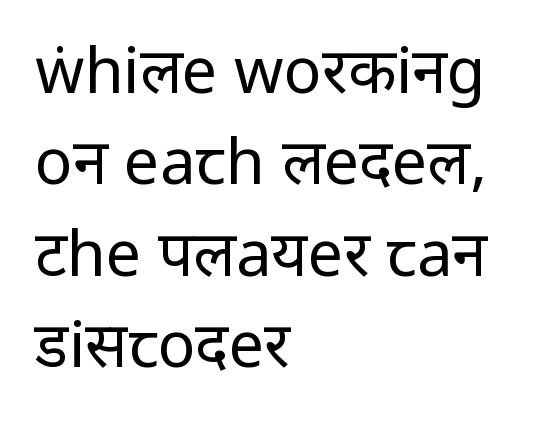
No chunkiness to these letters — they're not bold. The passage shown is typed in a proportional face where columns would drift. Are there feet on the stems? There aren't — it's a sans. The specimen reads as upright at a glance. Spacing between characters is what you'd get straight out of the box.
